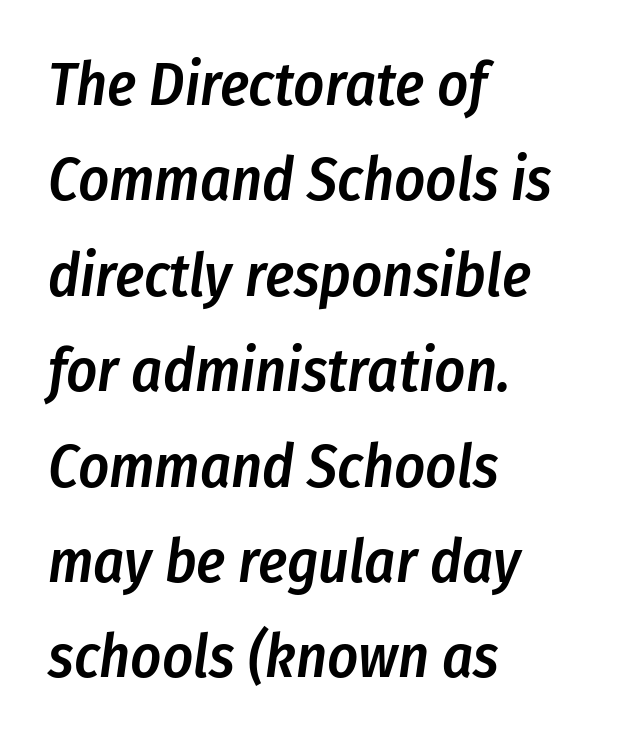
The passage shown is typed in a proportional face where columns would drift. Regular leading. The rendering uses a semibold face; strokes are thickened but not to full bold. Nobody touched the tracking dial on this one.
